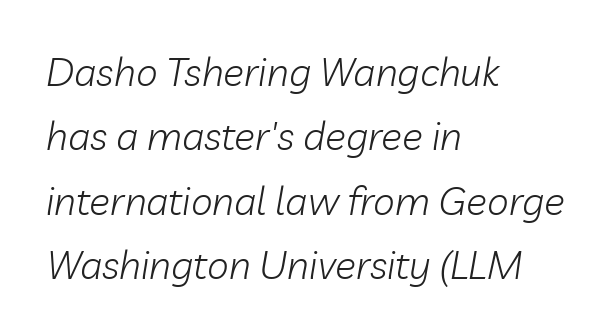
Q: Is the text bold? A: No.
Q: Is the text italic (slanted)? A: Yes, it leans right by about 10 degrees.
Q: Is the text underlined? A: No.
Q: How is the paragraph aligned? A: Left-aligned.
Q: Is the spacing between letters normal or unusually wide? A: Normal.
Q: Is the spacing between lines tight, normal or loose? A: Normal.
Q: Width (condensed, normal, or wide)? A: Normal.
Q: Stroke contrast? A: Low.
Q: x-height? A: Medium.
Q: Monospaced? A: No.
